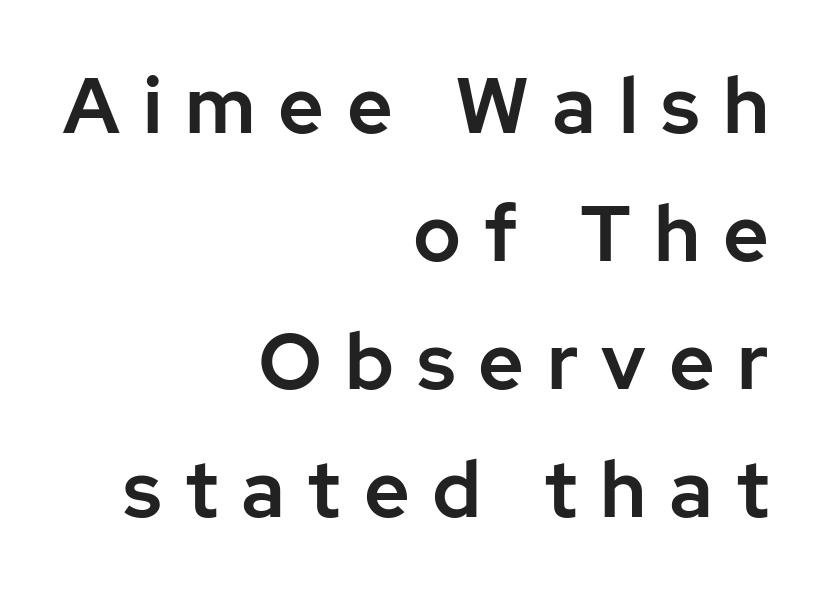
The image shows 79 px sans-serif type, upright; set right-aligned, normal line spacing (1.62x), unusually wide letter spacing (+0.29 em), not underlined; low stroke contrast and a medium x-height.
